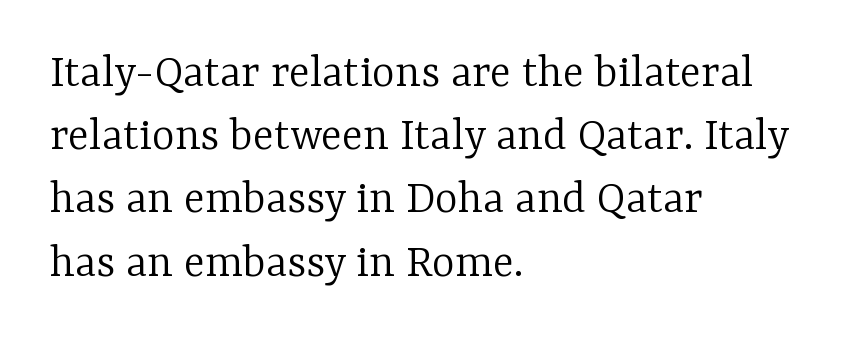
{"serif": "yes", "italic": "no", "bold": "no", "weight": "light", "width": "normal", "stroke_contrast": "low", "x_height": "medium", "monospaced": "no", "underline": "no", "align": "left", "line_spacing": "normal", "line_spacing_ratio": 1.29, "letter_spacing": "normal", "letter_spacing_em": 0.0, "glyph_px": 49}
